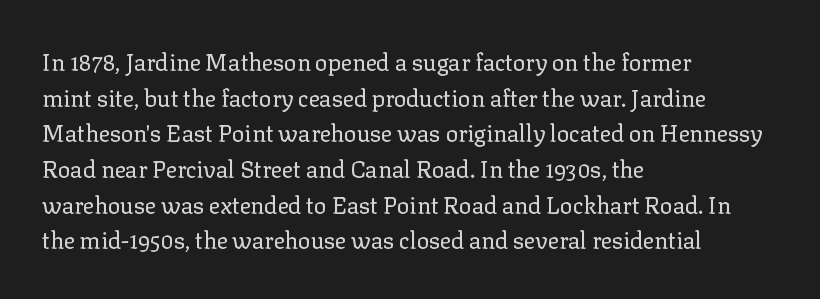
Baseline-to-baseline distance is the conventional proportion of letter height. The passage is arranged the way most books set body copy — flush left. The glyphs are unaccompanied by any horizontal stroke below them. The gaps between neighbouring characters are ordinary and unremarkable.
